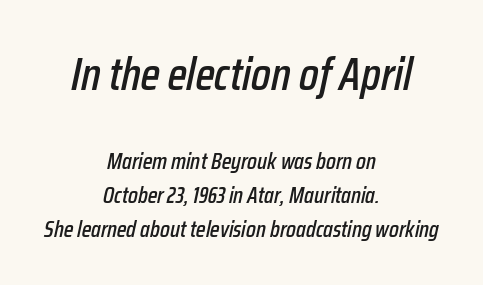
{"italic": "yes", "lean": "right", "slant_degrees": 12, "width": "condensed", "stroke_contrast": "low", "x_height": "medium", "monospaced": "no", "underline": "no", "align": "center", "line_spacing": "normal", "line_spacing_ratio": 1.48, "letter_spacing": "normal", "letter_spacing_em": 0.0, "larger_block": "first", "size_ratio": 2.0, "glyph_px": 46}
